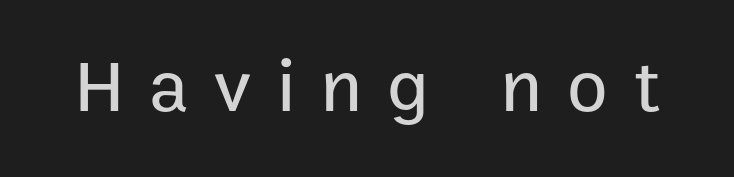
Q: Is the text italic (slanted)? A: No, it is upright.
Q: Is the typeface a serif or a sans-serif typeface? A: Sans-serif.
Q: Is the text underlined? A: No.
Q: Is the spacing between letters normal or unusually wide? A: Unusually wide.
Q: Width (condensed, normal, or wide)? A: Normal.
Q: Stroke contrast? A: Low.
Q: x-height? A: Medium.
Q: Monospaced? A: No.
